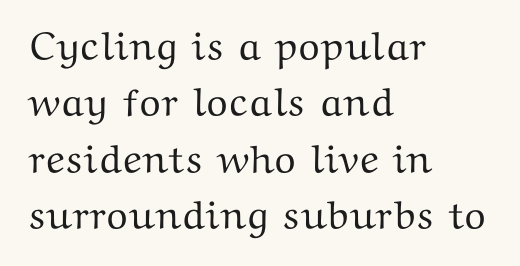
The image shows 40 px wide serif type, upright; set left-aligned, normal line spacing (1.41x), normal letter spacing, not underlined; medium stroke contrast and a medium x-height.
